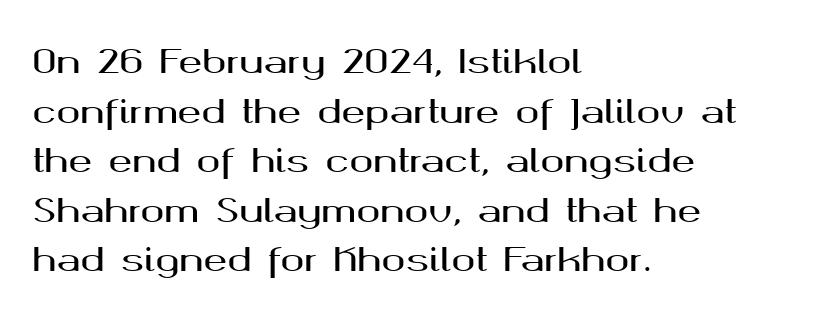
Q: Is the text italic (slanted)? A: No, it is upright.
Q: Is the typeface a serif or a sans-serif typeface? A: Sans-serif.
Q: Is the text underlined? A: No.
Q: How is the paragraph aligned? A: Left-aligned.
Q: Is the spacing between letters normal or unusually wide? A: Normal.
Q: Is the spacing between lines tight, normal or loose? A: Normal.
Q: Width (condensed, normal, or wide)? A: Wide.
Q: Stroke contrast? A: Medium.
Q: x-height? A: Medium.
Q: Monospaced? A: No.
